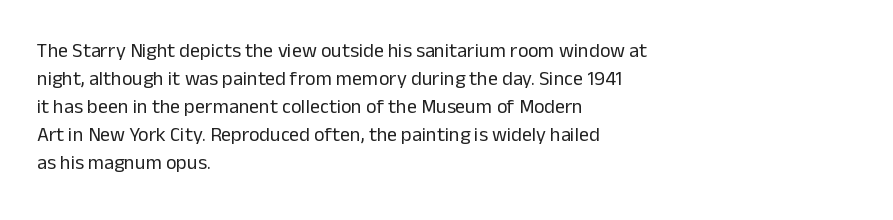
{"italic": "no", "bold": "no", "underline": "no", "align": "left", "line_spacing": "normal", "line_spacing_ratio": 1.4, "letter_spacing": "normal", "letter_spacing_em": 0.0, "glyph_px": 20}
